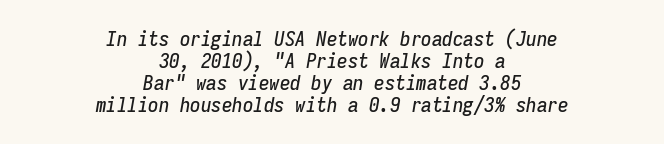
The whitespace from short lines is split evenly between both sides. A typesetter would call this zero additional tracking. The glyphs look as if they've been sheared to an angle. In terms of leading, this rendering errs on the cramped side.
